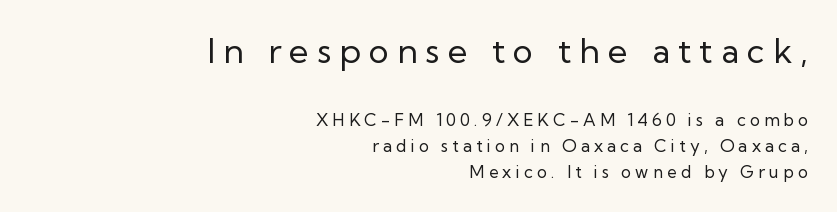
The image shows 34 px regular-weight sans-serif type, upright; set right-aligned, normal line spacing (1.54x), unusually wide letter spacing (+0.24 em), not underlined; the first (top) block is 2.0x larger; low stroke contrast and a medium x-height.
